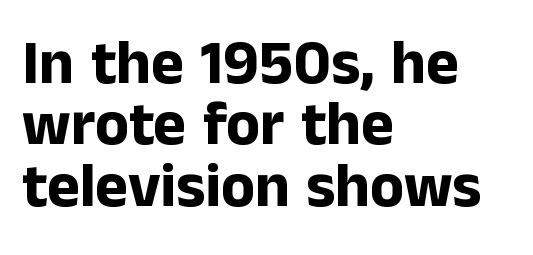
In terms of leading, this rendering errs on the cramped side. Standard letterfit; no display-style spreading of the glyphs. Bare-footed words on every line. This rendering uses left alignment, leaving the right contour irregular.
